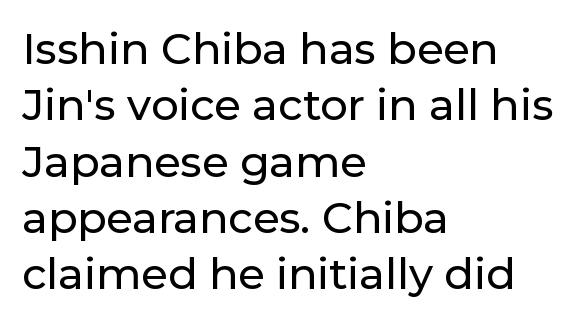
Q: Is the text italic (slanted)? A: No, it is upright.
Q: Is the typeface a serif or a sans-serif typeface? A: Sans-serif.
Q: Is the text underlined? A: No.
Q: How is the paragraph aligned? A: Left-aligned.
Q: Is the spacing between letters normal or unusually wide? A: Normal.
Q: Is the spacing between lines tight, normal or loose? A: Normal.
Q: Width (condensed, normal, or wide)? A: Normal.
Q: Stroke contrast? A: Low.
Q: x-height? A: Medium.
Q: Monospaced? A: No.
